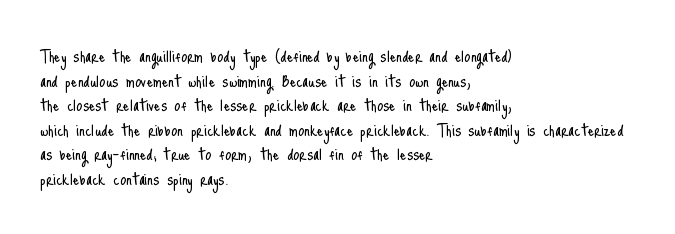
The image shows 20 px text type, upright; set left-aligned, line spacing 1.23x, normal letter spacing, not underlined.
